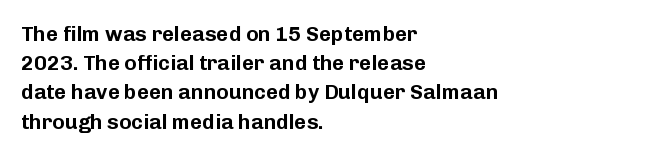
Q: Is the text italic (slanted)? A: No, it is upright.
Q: Is the text underlined? A: No.
Q: How is the paragraph aligned? A: Left-aligned.
Q: Is the spacing between letters normal or unusually wide? A: Normal.
Q: Is the spacing between lines tight, normal or loose? A: Normal.
